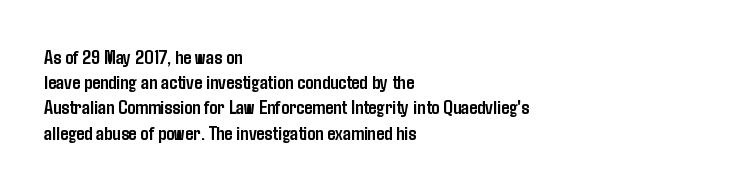
The image shows 20 px bold type, upright; set left-aligned, normal line spacing (1.26x), normal letter spacing, not underlined.
